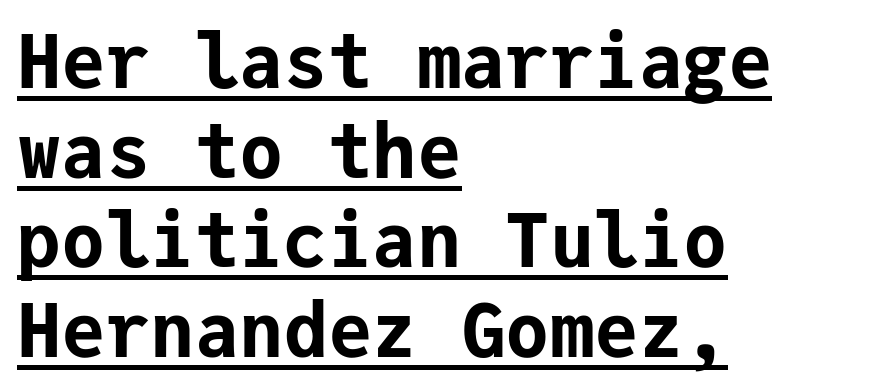
The image shows 74 px bold sans-serif type, upright, monospaced; set left-aligned, line spacing 1.21x, normal letter spacing, underlined; low stroke contrast and a medium x-height.
